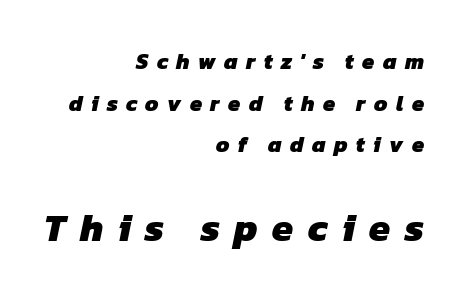
Q: Is the text bold? A: Yes.
Q: Is the typeface a serif or a sans-serif typeface? A: Sans-serif.
Q: Is the text underlined? A: No.
Q: How is the paragraph aligned? A: Right-aligned.
Q: Is the spacing between letters normal or unusually wide? A: Unusually wide.
Q: Which block of text is set in a larger size, the first (top) or the second (bottom)? A: The second (bottom) one.
Q: Width (condensed, normal, or wide)? A: Normal.
Q: Stroke contrast? A: Low.
Q: x-height? A: Medium.
Q: Monospaced? A: No.
